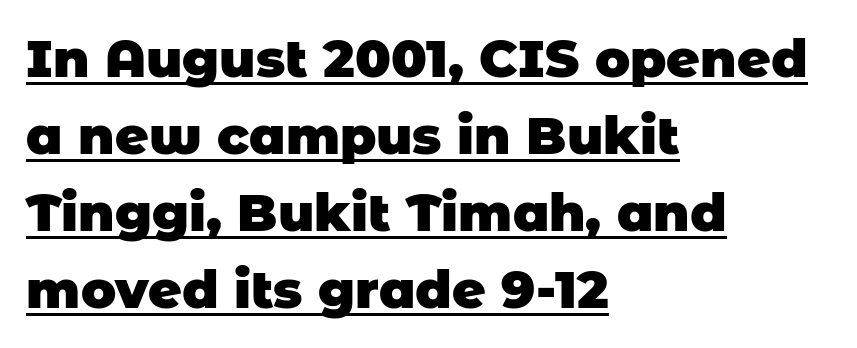
The image shows 52 px heavy sans-serif type; set left-aligned, normal line spacing (1.48x), normal letter spacing, underlined; low stroke contrast and a large x-height.
